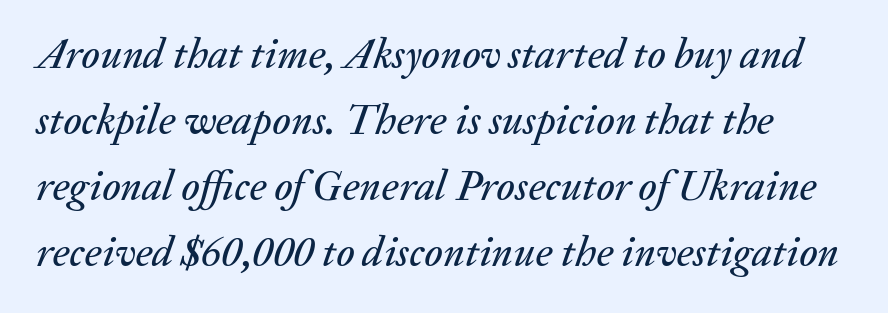
Q: Is the text italic (slanted)? A: Yes, it leans right by about 20 degrees.
Q: Is the text underlined? A: No.
Q: Is the spacing between letters normal or unusually wide? A: Normal.
Q: Is the spacing between lines tight, normal or loose? A: Normal.
Q: Width (condensed, normal, or wide)? A: Normal.
Q: Stroke contrast? A: Medium.
Q: x-height? A: Medium.
Q: Monospaced? A: No.
